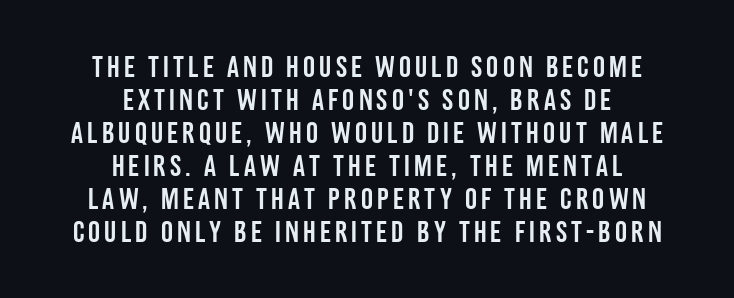
{"serif": "no", "italic": "no", "width": "condensed", "stroke_contrast": "low", "x_height": "large", "monospaced": "no", "underline": "no", "align": "center", "line_spacing": "tight", "line_spacing_ratio": 1.1, "glyph_px": 30}
